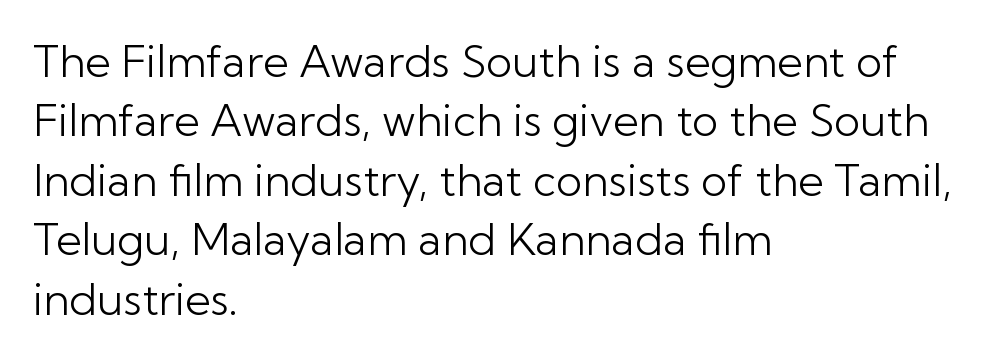
The image shows 44 px light sans-serif type, upright; set left-aligned, normal line spacing (1.35x), normal letter spacing, not underlined; low stroke contrast and a medium x-height.
